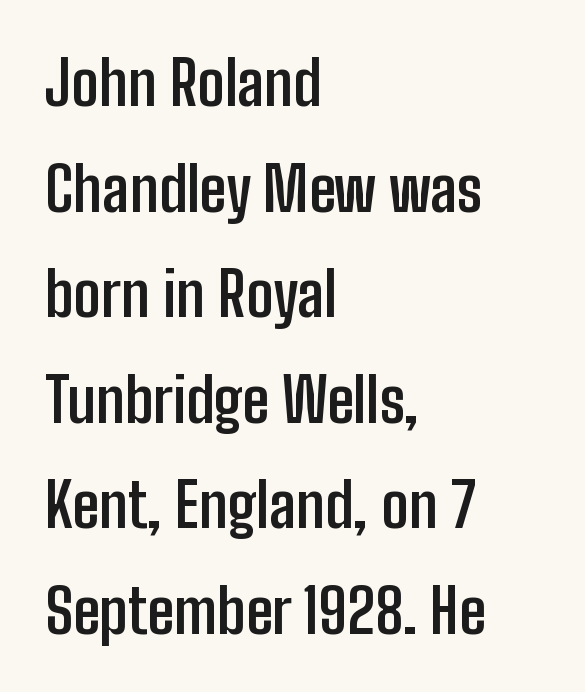
The image shows 61 px semibold, condensed sans-serif type, upright; set left-aligned, line spacing 1.73x, normal letter spacing, not underlined; low stroke contrast and a medium x-height.
